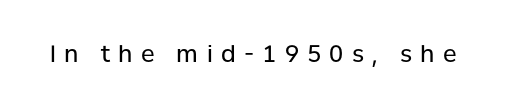
The image shows 23 px text type, upright; set unusually wide letter spacing (+0.36 em), not underlined.
